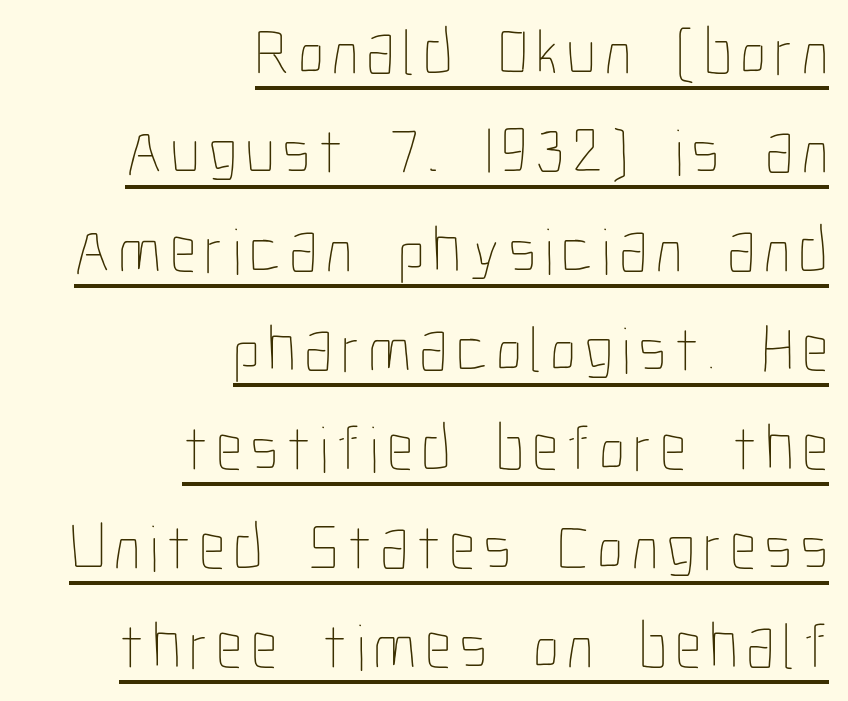
Each line ends at the same right margin while the left side varies. Decoration check: the copy is underlined. The type sits square on the baseline with zero lean. The font sits on the lighter half of the weight spectrum, regular included. Reading down the column, the eye jumps a familiar distance to each next line. Character widths vary here, with narrow letters taking less room than wide ones.
